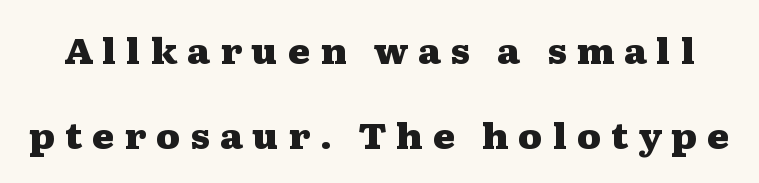
The image shows 34 px heavy, wide serif type, upright; set loose line spacing (2.49x), unusually wide letter spacing (+0.28 em), not underlined; medium stroke contrast and a medium x-height.
